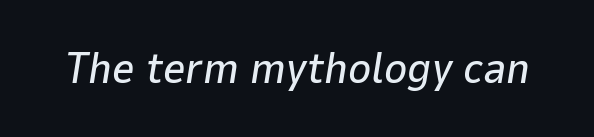
Q: Is the text italic (slanted)? A: Yes, it leans right by about 9 degrees.
Q: Is the text underlined? A: No.
Q: Is the spacing between letters normal or unusually wide? A: Normal.
Q: Width (condensed, normal, or wide)? A: Normal.
Q: Stroke contrast? A: Low.
Q: x-height? A: Medium.
Q: Monospaced? A: No.
